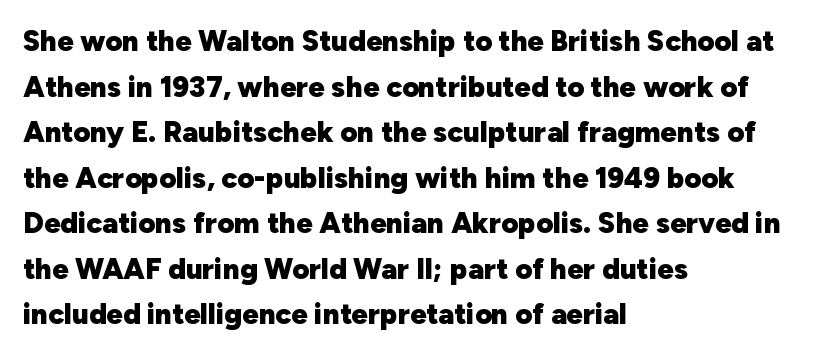
Q: Is the text bold? A: Yes.
Q: Is the text italic (slanted)? A: No, it is upright.
Q: Is the typeface a serif or a sans-serif typeface? A: Sans-serif.
Q: Is the text underlined? A: No.
Q: How is the paragraph aligned? A: Left-aligned.
Q: Is the spacing between letters normal or unusually wide? A: Normal.
Q: Is the spacing between lines tight, normal or loose? A: Normal.
Q: Width (condensed, normal, or wide)? A: Normal.
Q: Stroke contrast? A: Low.
Q: x-height? A: Medium.
Q: Monospaced? A: No.
